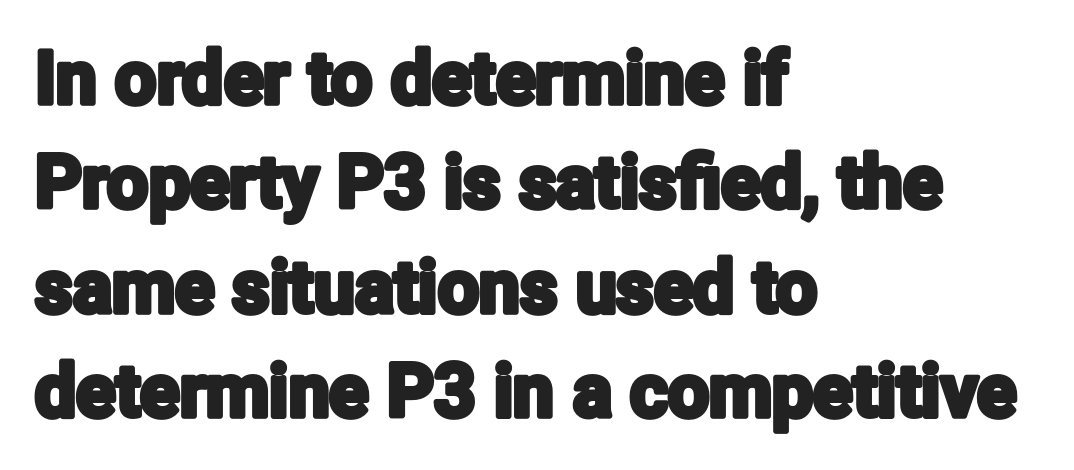
The glyphs are unaccompanied by any horizontal stroke below them. Baseline-to-baseline distance is the conventional proportion of letter height. Check where the strokes stop: nothing finishes them off — pure sans. Do the letters lean? They stand straight.
